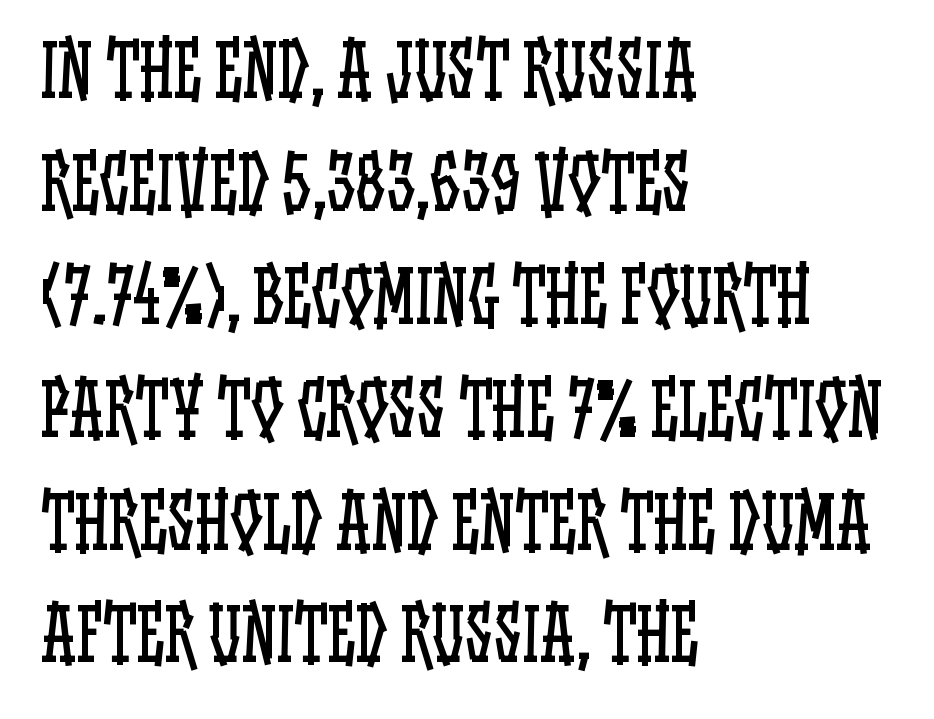
Q: Is the text bold? A: No.
Q: Is the text italic (slanted)? A: No, it is upright.
Q: Is the text underlined? A: No.
Q: How is the paragraph aligned? A: Left-aligned.
Q: Is the spacing between letters normal or unusually wide? A: Normal.
Q: Is the spacing between lines tight, normal or loose? A: Normal.
Q: Width (condensed, normal, or wide)? A: Condensed.
Q: Stroke contrast? A: Low.
Q: x-height? A: Large.
Q: Monospaced? A: No.
